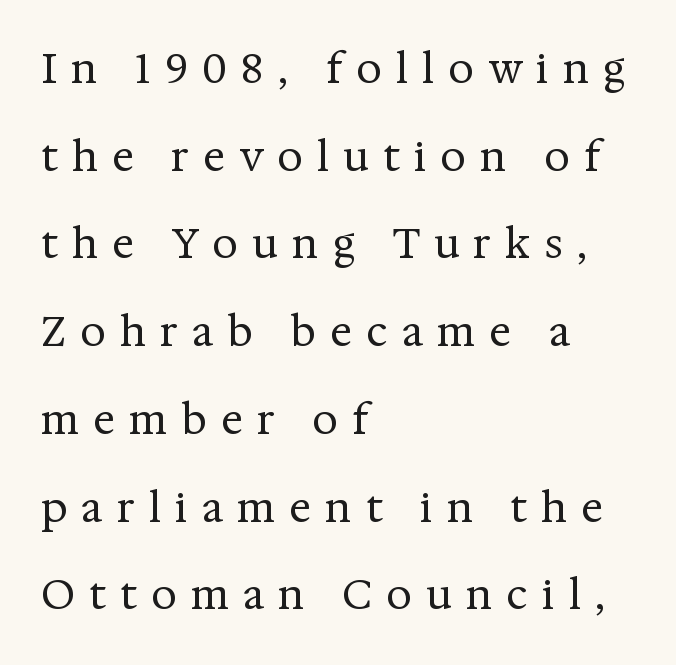
Q: Is the text bold? A: No.
Q: Is the text italic (slanted)? A: No, it is upright.
Q: Is the typeface a serif or a sans-serif typeface? A: Serif.
Q: Is the text underlined? A: No.
Q: How is the paragraph aligned? A: Left-aligned.
Q: Is the spacing between letters normal or unusually wide? A: Unusually wide.
Q: Is the spacing between lines tight, normal or loose? A: Loose.
Q: Width (condensed, normal, or wide)? A: Normal.
Q: Stroke contrast? A: Medium.
Q: x-height? A: Medium.
Q: Monospaced? A: No.
